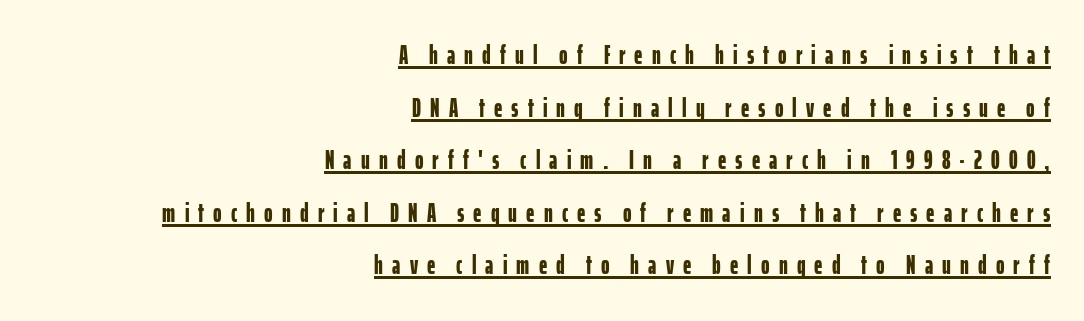
Q: Is the text bold? A: Yes.
Q: Is the text italic (slanted)? A: No, it is upright.
Q: Is the text underlined? A: Yes.
Q: How is the paragraph aligned? A: Right-aligned.
Q: Is the spacing between letters normal or unusually wide? A: Unusually wide.
Q: Is the spacing between lines tight, normal or loose? A: Loose.
